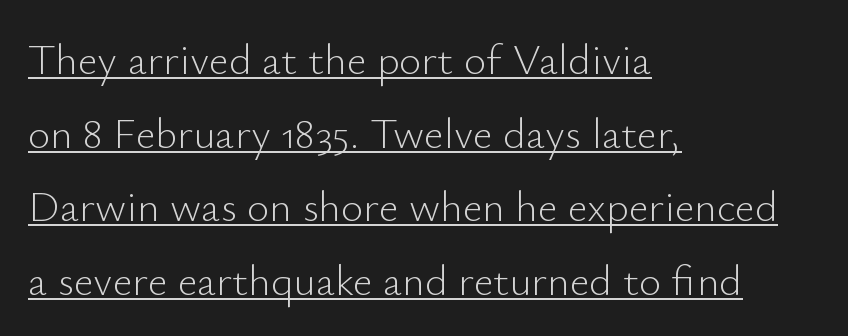
Caption: multi-line text, flush left, ragged right. Observe the ordinary spacing: letters are neighbours, not strangers. Style check: upright. Is there an underline? Yes — a line sits under the letters. No letter is thick-stroked: the sample isn't bold. Examine the stroke ends and you'll find no serifs.
